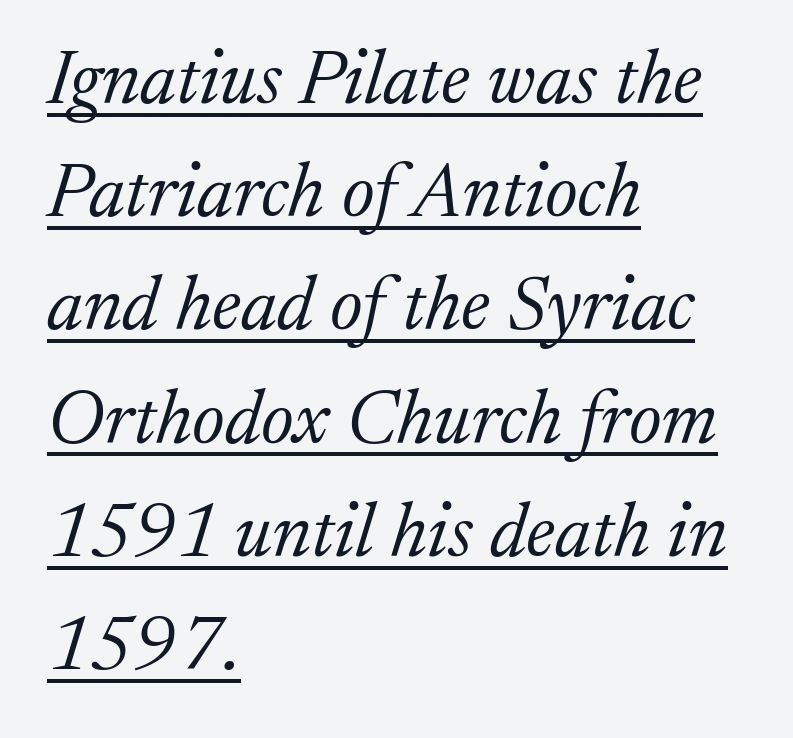
Q: Is the text bold? A: No.
Q: Is the text italic (slanted)? A: Yes, it leans right by about 17 degrees.
Q: Is the typeface a serif or a sans-serif typeface? A: Serif.
Q: Is the text underlined? A: Yes.
Q: How is the paragraph aligned? A: Left-aligned.
Q: Is the spacing between letters normal or unusually wide? A: Normal.
Q: Is the spacing between lines tight, normal or loose? A: Normal.
Q: Width (condensed, normal, or wide)? A: Normal.
Q: Stroke contrast? A: Medium.
Q: x-height? A: Medium.
Q: Monospaced? A: No.
